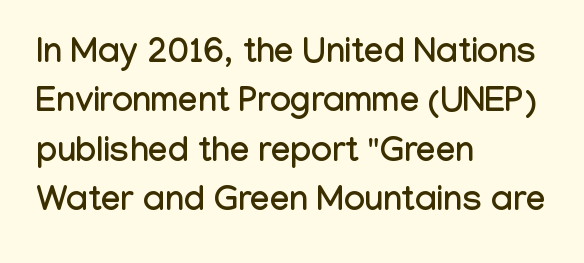
Q: Is the text italic (slanted)? A: No, it is upright.
Q: Is the typeface a serif or a sans-serif typeface? A: Sans-serif.
Q: Is the text underlined? A: No.
Q: How is the paragraph aligned? A: Left-aligned.
Q: Is the spacing between letters normal or unusually wide? A: Normal.
Q: Is the spacing between lines tight, normal or loose? A: Normal.
Q: Width (condensed, normal, or wide)? A: Condensed.
Q: Stroke contrast? A: Low.
Q: x-height? A: Medium.
Q: Monospaced? A: No.
